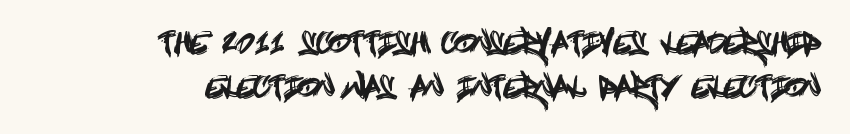
Q: Is the text italic (slanted)? A: Yes.
Q: Is the typeface a serif or a sans-serif typeface? A: Sans-serif.
Q: Is the text underlined? A: No.
Q: How is the paragraph aligned? A: Right-aligned.
Q: Is the spacing between letters normal or unusually wide? A: Normal.
Q: Is the spacing between lines tight, normal or loose? A: Normal.
Q: Width (condensed, normal, or wide)? A: Condensed.
Q: x-height? A: Large.
